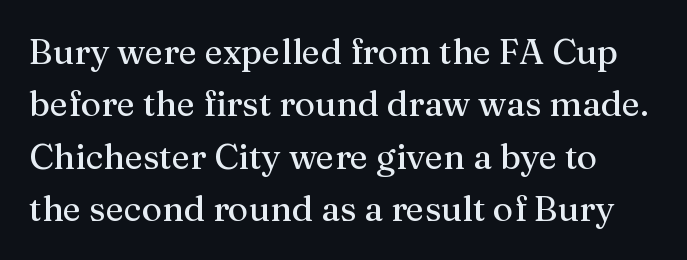
The letters stand upright; this is a roman face. Proportional: the letters do not fall into vertical columns. The words here are not underlined. Summary of vertical rhythm: regular, with standard interline spacing. Stroke terminals: seriffed. Characters follow at the spacing the type designer built in.
